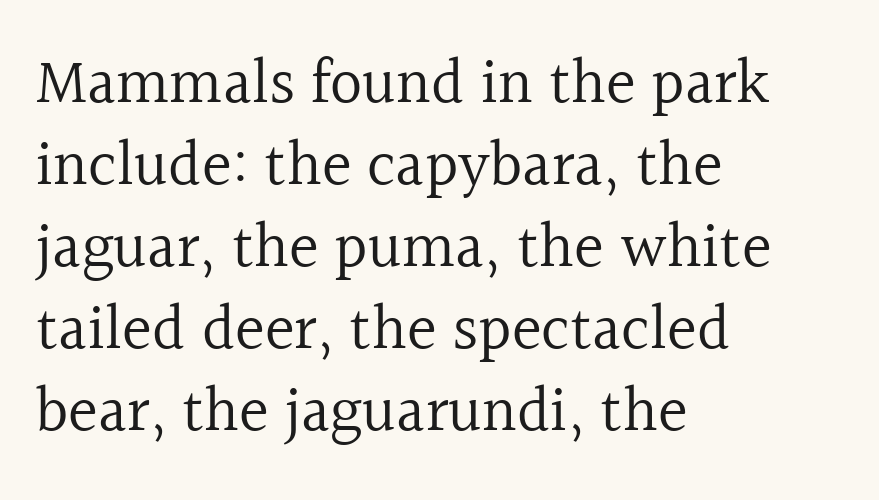
Q: Is the text bold? A: No.
Q: Is the text italic (slanted)? A: No, it is upright.
Q: Is the typeface a serif or a sans-serif typeface? A: Serif.
Q: Is the text underlined? A: No.
Q: How is the paragraph aligned? A: Left-aligned.
Q: Is the spacing between letters normal or unusually wide? A: Normal.
Q: Is the spacing between lines tight, normal or loose? A: Normal.
Q: Width (condensed, normal, or wide)? A: Normal.
Q: x-height? A: Medium.
Q: Monospaced? A: No.
